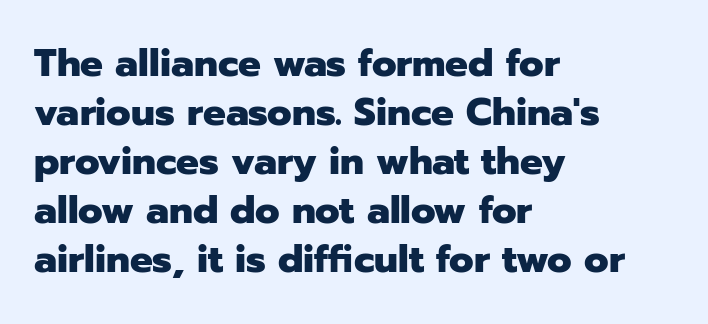
The space between consecutive lines is moderate. Every character sits straight up, as roman type does. Which margin do the lines hug? The left one — the right edge is uneven. Short note: letters normally spaced. Bare-footed words on every line.
